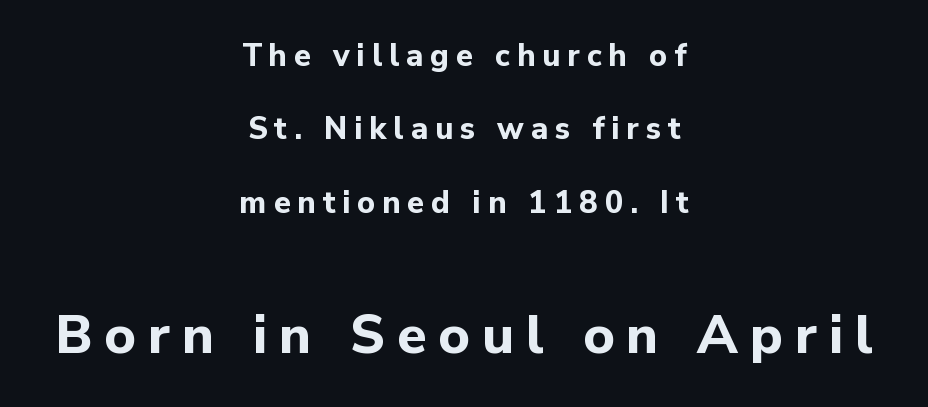
Q: Is the text bold? A: Yes.
Q: Is the text italic (slanted)? A: No, it is upright.
Q: Is the typeface a serif or a sans-serif typeface? A: Sans-serif.
Q: Is the text underlined? A: No.
Q: How is the paragraph aligned? A: Centered.
Q: Is the spacing between letters normal or unusually wide? A: Unusually wide.
Q: Is the spacing between lines tight, normal or loose? A: Loose.
Q: Which block of text is set in a larger size, the first (top) or the second (bottom)? A: The second (bottom) one.
Q: Width (condensed, normal, or wide)? A: Normal.
Q: Stroke contrast? A: Low.
Q: x-height? A: Medium.
Q: Monospaced? A: No.
